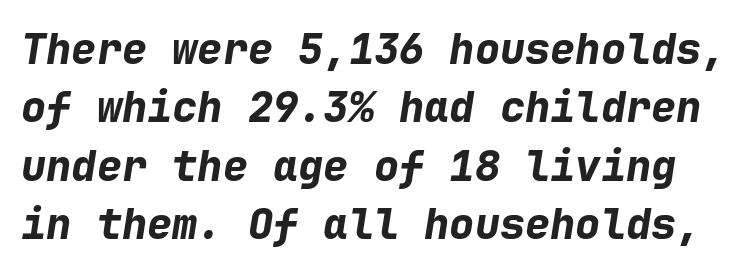
The image shows 42 px bold type, italic (leaning right), monospaced; set normal line spacing (1.39x), normal letter spacing, not underlined; low stroke contrast and a medium x-height.
